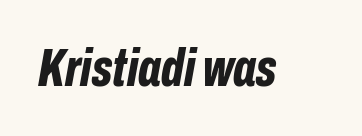
You could call the tracking neutral — neither tight nor loose. Unmarked baselines from the first word to the last. Note the varied advance widths — an 'i' is clearly narrower than an 'm'. Italic: yes, the glyphs are oblique. The rendering uses a bold face; every stroke is thick and dark.
